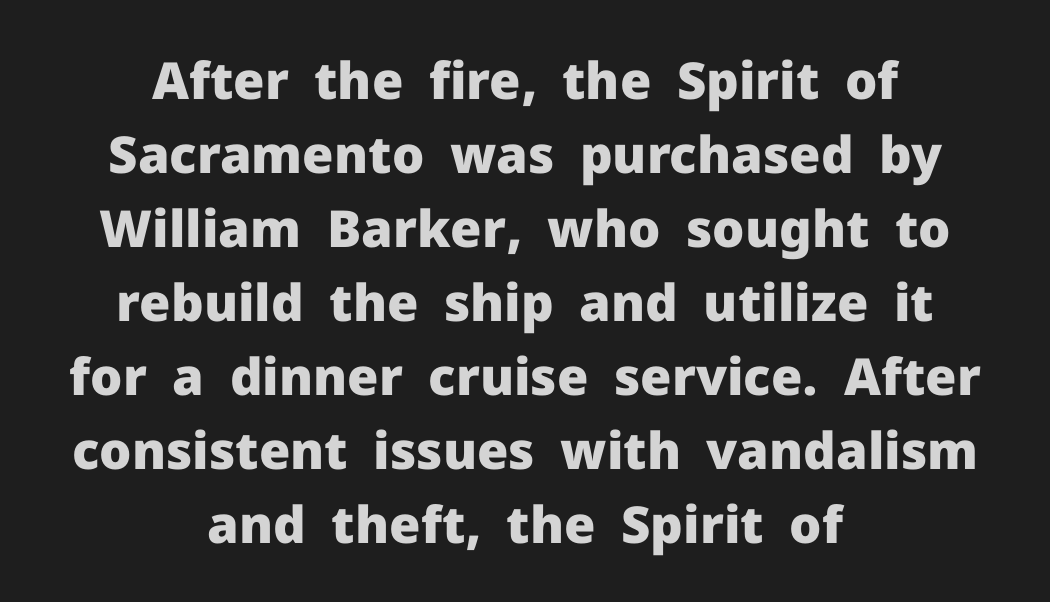
Lines of text with bare space underneath. Designer's note — italics off, roman on. The rendering positions every line midway between the sides. This rendering employs a face without finishing strokes, i.e., a sans-serif. Think of a printed novel: that variable character pitch is what you see here.
